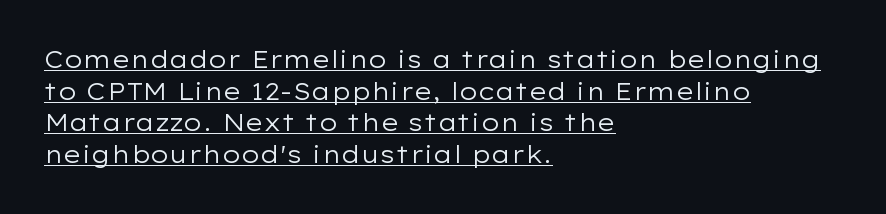
{"italic": "no", "bold": "no", "underline": "yes", "align": "left", "line_spacing": "normal", "line_spacing_ratio": 1.32, "letter_spacing": "normal", "letter_spacing_em": 0.0, "glyph_px": 24}
